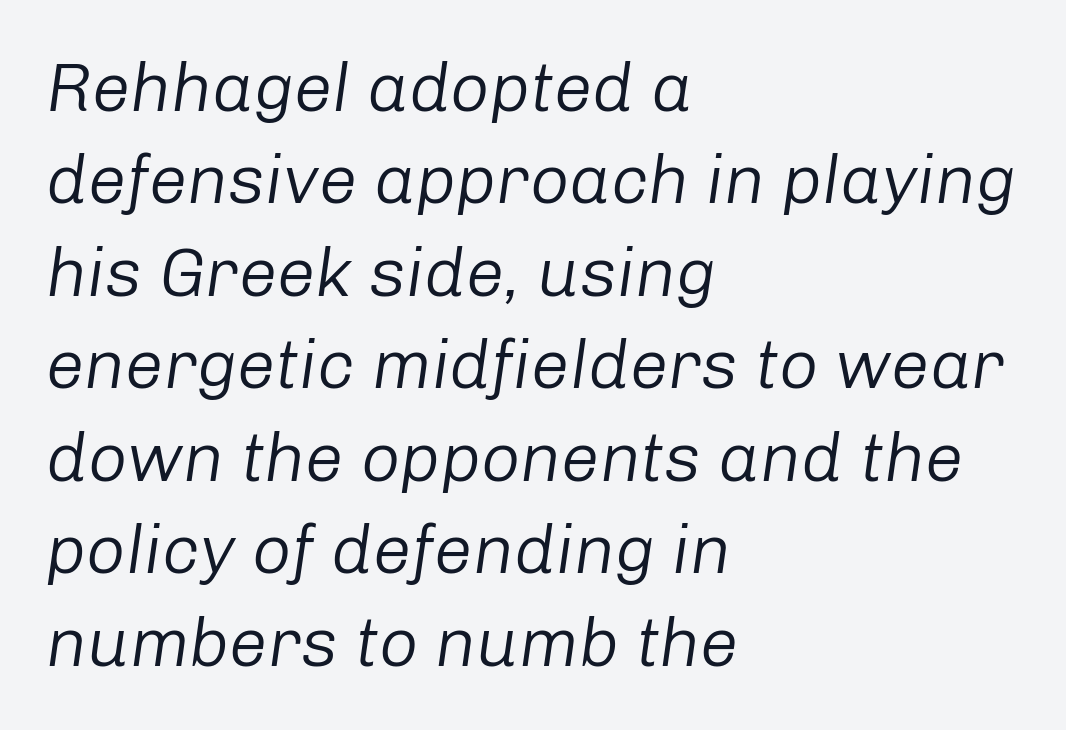
{"italic": "yes", "lean": "right", "slant_degrees": 8, "bold": "no", "weight": "regular", "width": "normal", "stroke_contrast": "low", "x_height": "medium", "monospaced": "no", "underline": "no", "align": "left", "line_spacing": "normal", "line_spacing_ratio": 1.34, "letter_spacing": "normal", "letter_spacing_em": 0.0, "glyph_px": 69}
